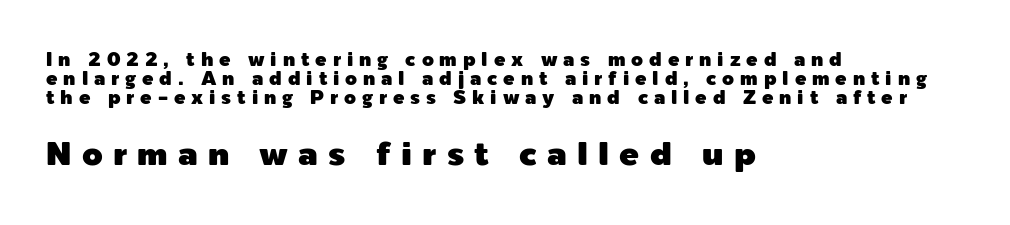
The image shows 33 px sans-serif type, upright; set left-aligned, tight line spacing (1.01x), unusually wide letter spacing (+0.31 em), not underlined; the second (bottom) block is 1.74x larger; a medium x-height.
